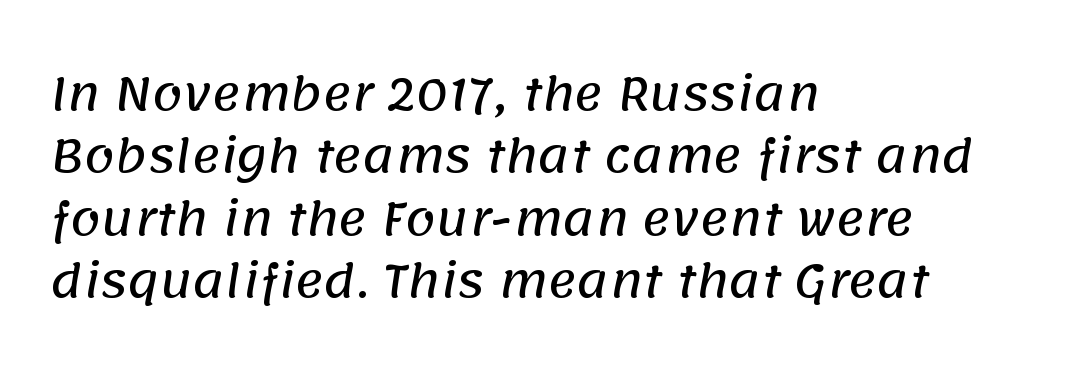
Visually the block forms a straight wall on the left and a jagged coastline on the right. The gap between lines stays unmarked. The text was rendered using a sans face with plain stroke endings. Varying glyph widths throughout — classic text-font behaviour. Notice how descenders clear the ascenders below comfortably — that's standard leading. Characters follow at the spacing the type designer built in.
